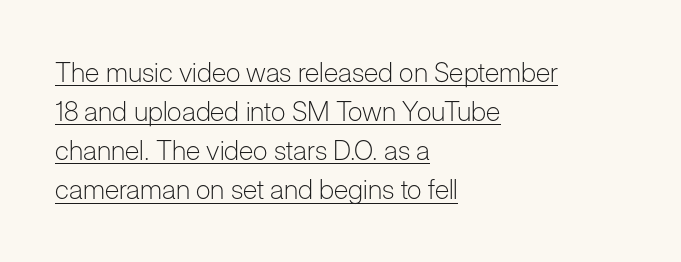
{"italic": "no", "bold": "no", "underline": "yes", "align": "left", "line_spacing": "normal", "line_spacing_ratio": 1.45, "letter_spacing": "normal", "letter_spacing_em": 0.0, "glyph_px": 27}
